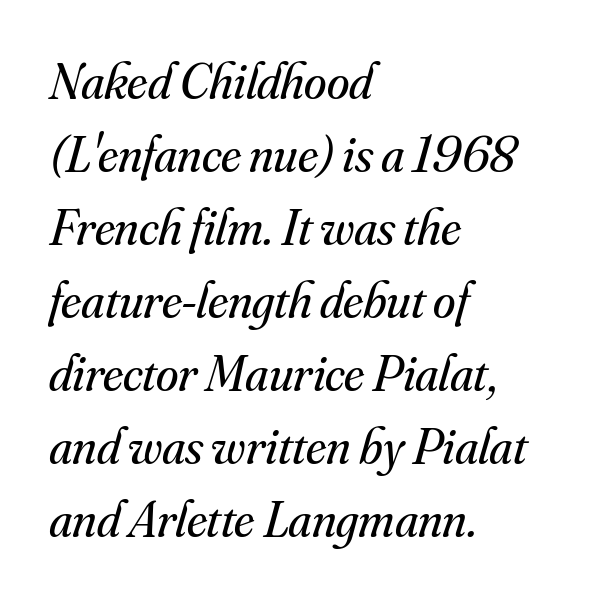
Q: Is the text bold? A: No.
Q: Is the text italic (slanted)? A: Yes, it leans right by about 16 degrees.
Q: Is the typeface a serif or a sans-serif typeface? A: Serif.
Q: Is the text underlined? A: No.
Q: How is the paragraph aligned? A: Left-aligned.
Q: Is the spacing between letters normal or unusually wide? A: Normal.
Q: Is the spacing between lines tight, normal or loose? A: Normal.
Q: Width (condensed, normal, or wide)? A: Normal.
Q: Stroke contrast? A: Medium.
Q: x-height? A: Small.
Q: Monospaced? A: No.
